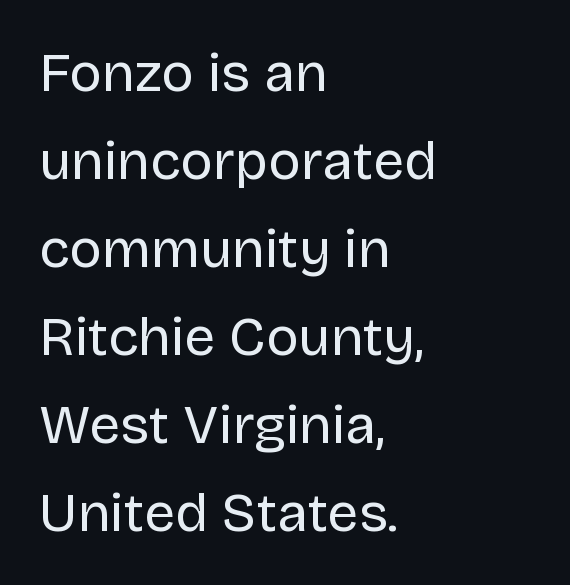
What stands out about the letter spacing? Nothing — it is the standard amount. This sample keeps an unexceptional amount of space between lines. The space directly below the letters is spotless. The paragraph shown leans on its left margin. No extra ink here — the face is not bold.
